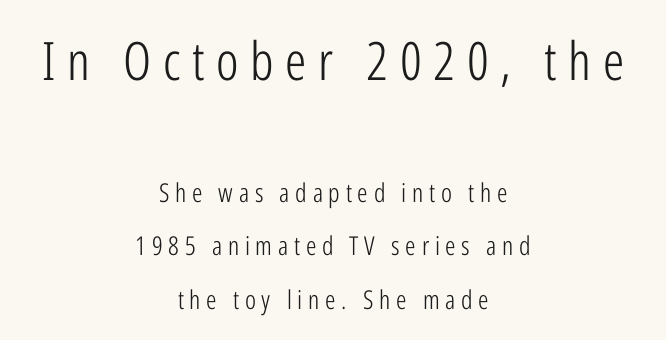
{"serif": "no", "italic": "no", "bold": "no", "weight": "light", "width": "condensed", "stroke_contrast": "low", "x_height": "medium", "monospaced": "no", "underline": "no", "align": "center", "line_spacing": "loose", "line_spacing_ratio": 2.05, "letter_spacing": "wide", "letter_spacing_em": 0.22, "larger_block": "first", "size_ratio": 2.04, "glyph_px": 53}
